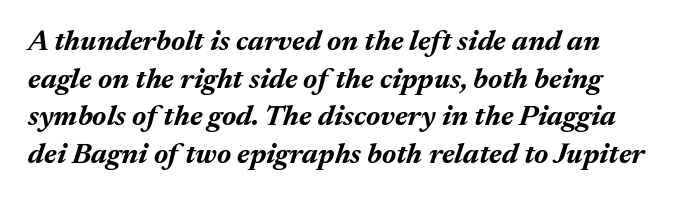
Q: Is the text bold? A: Yes.
Q: Is the text italic (slanted)? A: Yes, it leans right by about 17 degrees.
Q: Is the text underlined? A: No.
Q: Is the spacing between letters normal or unusually wide? A: Normal.
Q: Is the spacing between lines tight, normal or loose? A: Normal.
Q: Width (condensed, normal, or wide)? A: Normal.
Q: Stroke contrast? A: Medium.
Q: x-height? A: Medium.
Q: Monospaced? A: No.
